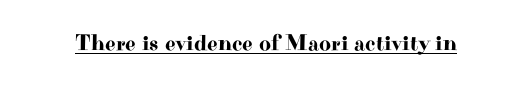
Q: Is the text italic (slanted)? A: No, it is upright.
Q: Is the text underlined? A: Yes.
Q: Is the spacing between letters normal or unusually wide? A: Normal.
